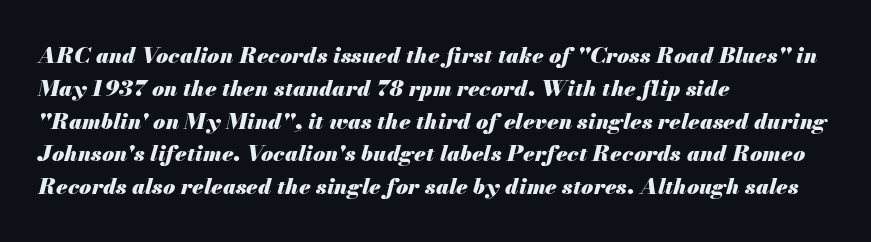
Q: Is the text bold? A: Yes.
Q: Is the text italic (slanted)? A: Yes, it leans right by about 13 degrees.
Q: Is the text underlined? A: No.
Q: How is the paragraph aligned? A: Left-aligned.
Q: Is the spacing between letters normal or unusually wide? A: Normal.
Q: Is the spacing between lines tight, normal or loose? A: Normal.
